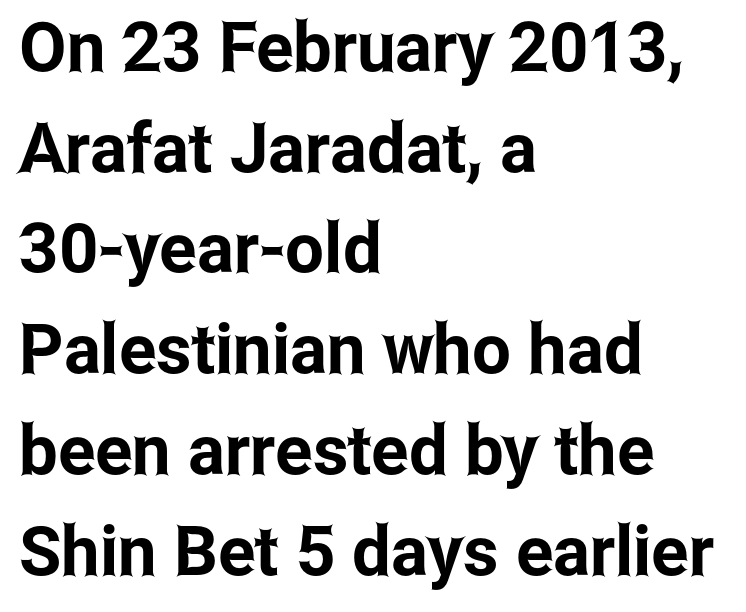
{"serif": "no", "italic": "no", "width": "condensed", "stroke_contrast": "low", "x_height": "medium", "monospaced": "no", "underline": "no", "align": "left", "line_spacing": "normal", "line_spacing_ratio": 1.46, "letter_spacing": "normal", "letter_spacing_em": 0.0, "glyph_px": 69}
